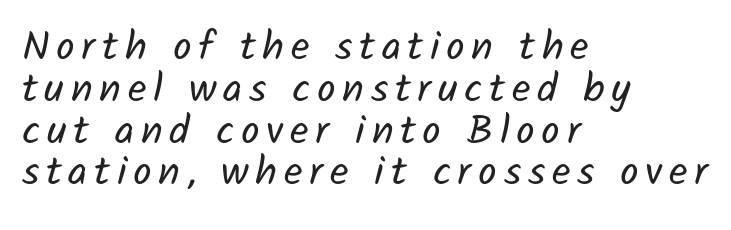
Q: Is the text bold? A: No.
Q: Is the typeface a serif or a sans-serif typeface? A: Sans-serif.
Q: Is the text underlined? A: No.
Q: How is the paragraph aligned? A: Left-aligned.
Q: Is the spacing between lines tight, normal or loose? A: Tight.
Q: Width (condensed, normal, or wide)? A: Normal.
Q: Stroke contrast? A: Low.
Q: x-height? A: Medium.
Q: Monospaced? A: No.
